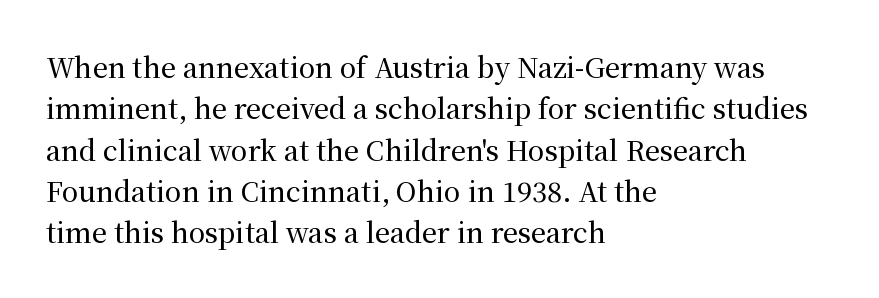
Successive baselines arrive at the customary interval. Short and long lines alike share a common starting point at left. Italic: no, the glyphs are upright roman. Short note: letters normally spaced. Quick note: underline off.
